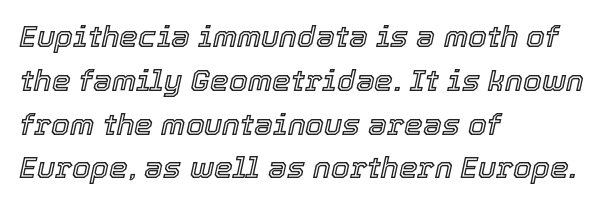
Line beginnings align vertically; line endings do not. Caption: standard tracking, unaltered. Lines of text with bare space underneath. Regarding leading, the lines here are spaced in the standard way.
